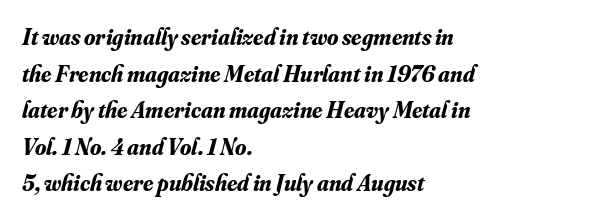
Q: Is the text bold? A: Yes.
Q: Is the text italic (slanted)? A: Yes, it leans right by about 16 degrees.
Q: Is the text underlined? A: No.
Q: How is the paragraph aligned? A: Left-aligned.
Q: Is the spacing between letters normal or unusually wide? A: Normal.
Q: Is the spacing between lines tight, normal or loose? A: Normal.
